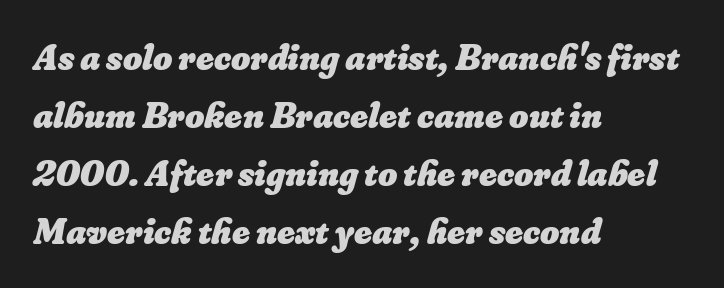
Q: Is the text bold? A: Yes.
Q: Is the text underlined? A: No.
Q: How is the paragraph aligned? A: Left-aligned.
Q: Is the spacing between letters normal or unusually wide? A: Normal.
Q: Is the spacing between lines tight, normal or loose? A: Normal.
Q: Width (condensed, normal, or wide)? A: Normal.
Q: Stroke contrast? A: Low.
Q: x-height? A: Small.
Q: Monospaced? A: No.
